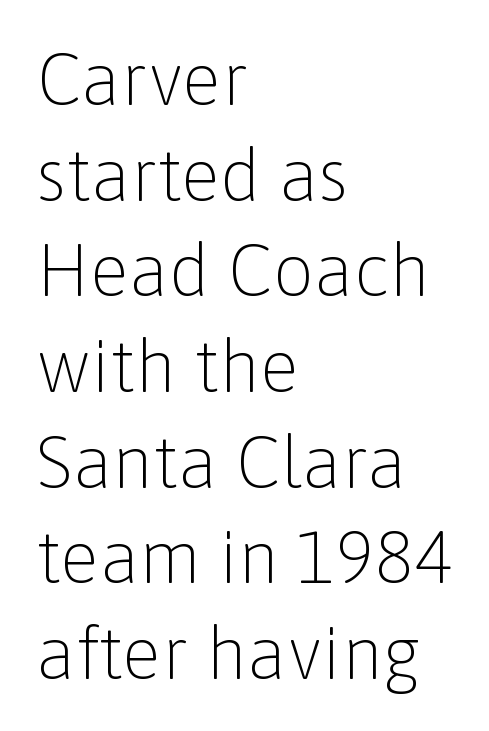
Q: Is the text bold? A: No.
Q: Is the text italic (slanted)? A: No, it is upright.
Q: Is the typeface a serif or a sans-serif typeface? A: Sans-serif.
Q: Is the text underlined? A: No.
Q: How is the paragraph aligned? A: Left-aligned.
Q: Is the spacing between letters normal or unusually wide? A: Normal.
Q: Is the spacing between lines tight, normal or loose? A: Normal.
Q: Width (condensed, normal, or wide)? A: Normal.
Q: Stroke contrast? A: Low.
Q: x-height? A: Medium.
Q: Monospaced? A: No.
